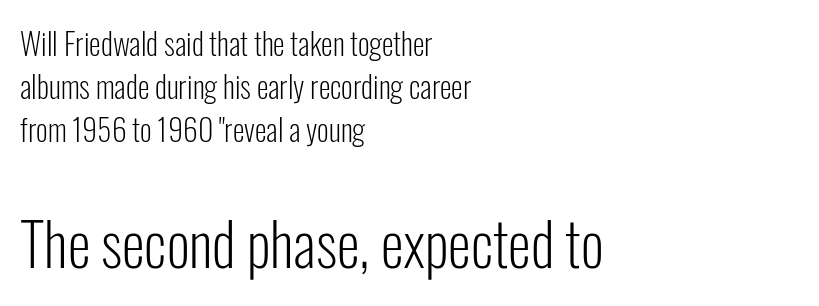
Reading down the block, your eye returns to a fixed left position each line. Typographically, this falls in the sans-serif category. One glance says typical: line gaps are just what's usual. The zone under the glyphs is completely vacant. Stem width sits at or under what a default text font uses. Each letter keeps its own natural width here, so spacing adapts to shape.
